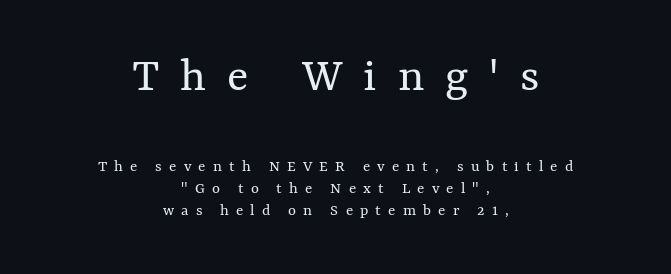
Words appear elongated and porous because spacing is wide. Designer's note — italics off, roman on. The string is rendered with underlining switched off. Leftover space on each line is divided equally before and after the words. Evenly set lines give the paragraph a standard silhouette.
